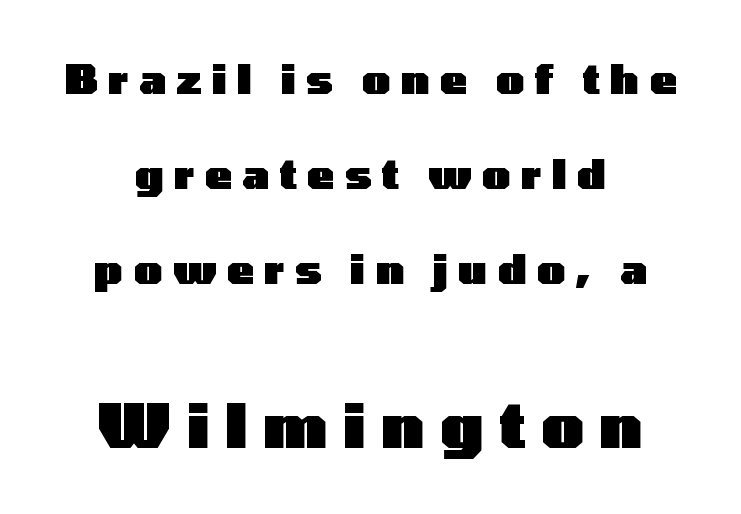
Notice how thick the strokes are: this is what a full bold looks like. A typesetter would label this face a sans. Anything drawn beneath the words? Only blank space. What stands out about the letter spacing? Its width — letters are far apart. Italic? Not at all — the glyphs are vertical.
